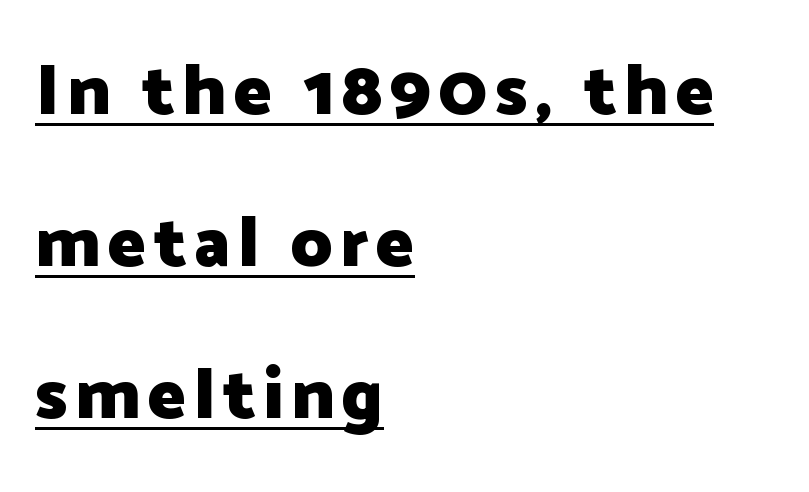
{"serif": "no", "italic": "no", "bold": "yes", "weight": "heavy", "width": "normal", "stroke_contrast": "low", "x_height": "medium", "monospaced": "no", "underline": "yes", "align": "left", "line_spacing": "loose", "line_spacing_ratio": 2.14, "glyph_px": 71}
